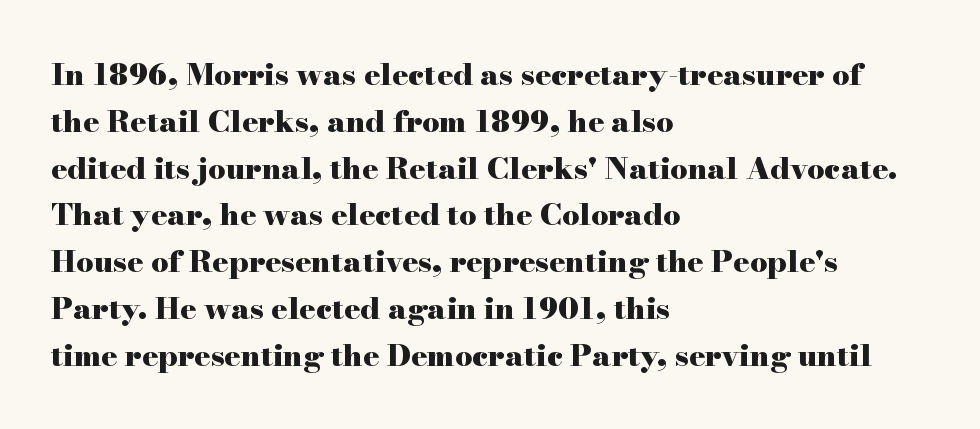
The image shows 30 px heavy, wide serif type, upright; set left-aligned, normal line spacing (1.56x), normal letter spacing, not underlined; high stroke contrast and a small x-height.
